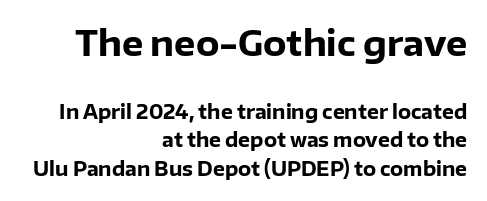
Large over small — that's the arrangement of the two blocks here. Letter spacing: default. The lines are quadded right. The sample has been set heavy, in full bold. This sample has the flowing, uneven cadence of proportional lettering.
